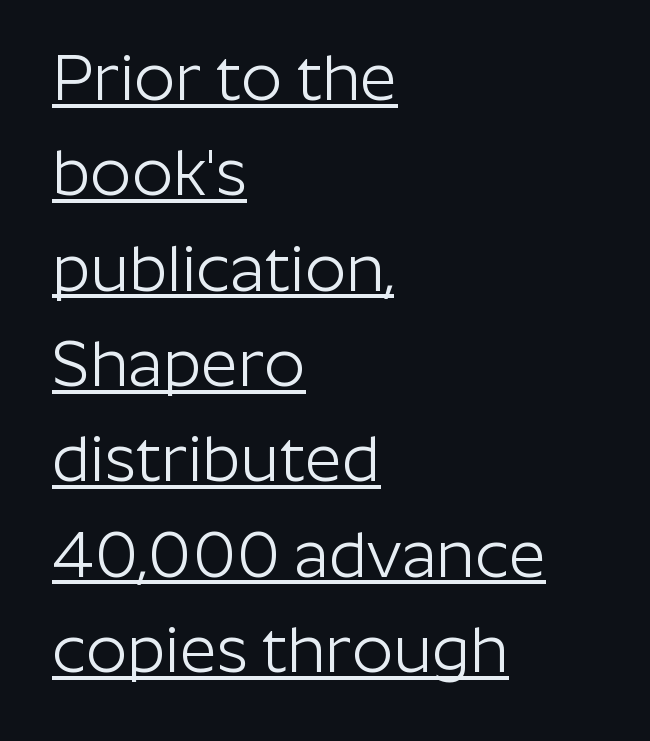
Classification — sans serif. Bold? No — there's no thickening of the strokes. The passage shown is underscored from start to finish. Visually the block forms a straight wall on the left and a jagged coastline on the right. Normally led — the rows are evenly, conventionally spaced. Italic? Not at all — the glyphs are vertical.
